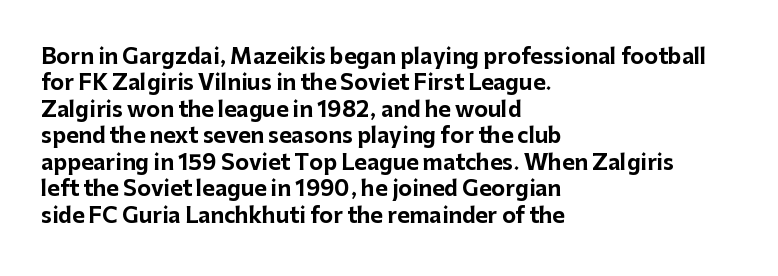
What weight is shown? A full bold with thick strokes. The lettering holds an erect, upright posture throughout. Plain, unruled lines of type. The rendering keeps characters at their native spacing. Leading: standard.
